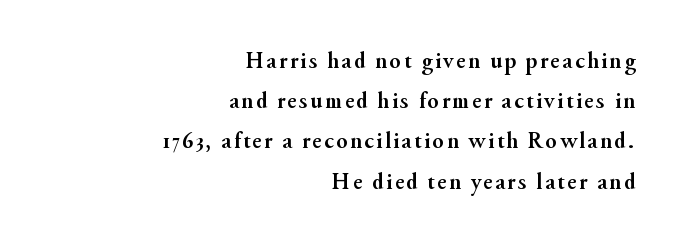
The image shows 23 px bold type, upright; set right-aligned, line spacing 1.75x, not underlined.
